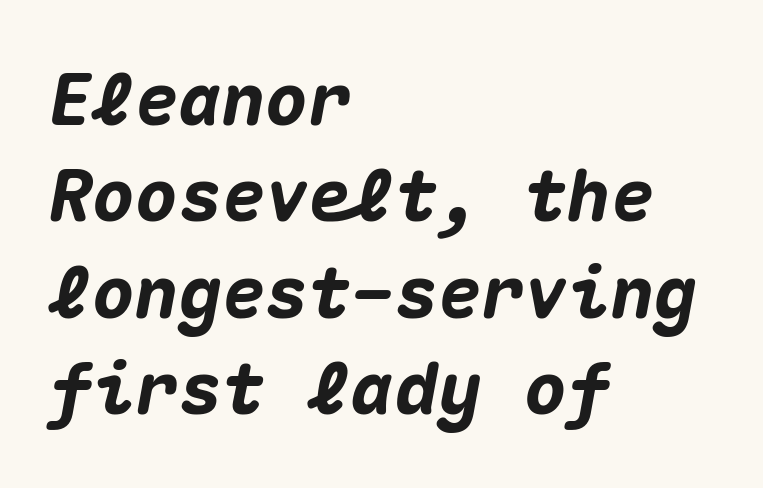
Q: Is the text bold? A: Yes.
Q: Is the text italic (slanted)? A: Yes, it leans right by about 10 degrees.
Q: Is the text underlined? A: No.
Q: How is the paragraph aligned? A: Left-aligned.
Q: Is the spacing between letters normal or unusually wide? A: Normal.
Q: Is the spacing between lines tight, normal or loose? A: Normal.
Q: Width (condensed, normal, or wide)? A: Normal.
Q: Stroke contrast? A: Medium.
Q: x-height? A: Medium.
Q: Monospaced? A: Yes.
